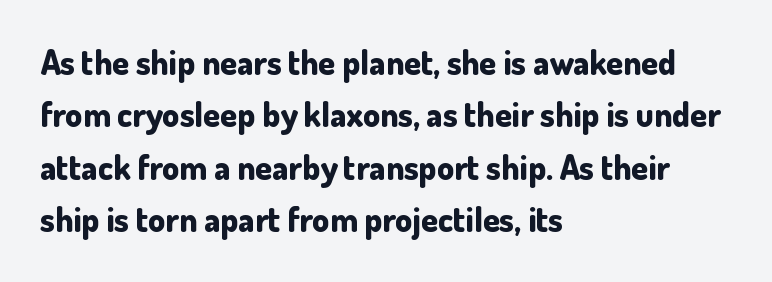
The passage shown is typed in a proportional face where columns would drift. Stroke thickness is high; the sample reads as a true bold. This sample uses plain, unmodified letter spacing. The designer left line spacing at the default. Every stem runs plumb, perpendicular to the baseline. Stroke terminals: plain, sans-serif.
